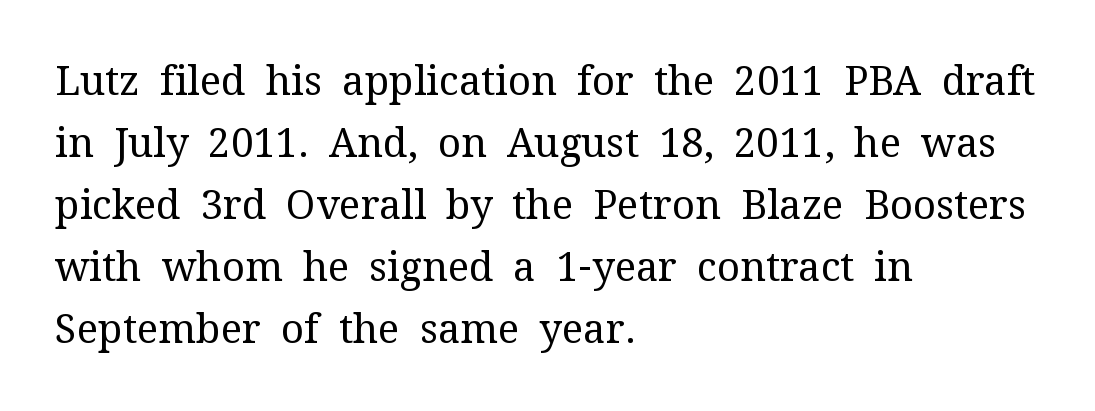
{"serif": "yes", "italic": "no", "bold": "no", "weight": "regular", "width": "normal", "stroke_contrast": "medium", "x_height": "medium", "monospaced": "no", "underline": "no", "align": "left", "line_spacing": "normal", "line_spacing_ratio": 1.55, "letter_spacing": "normal", "letter_spacing_em": 0.0, "glyph_px": 40}
